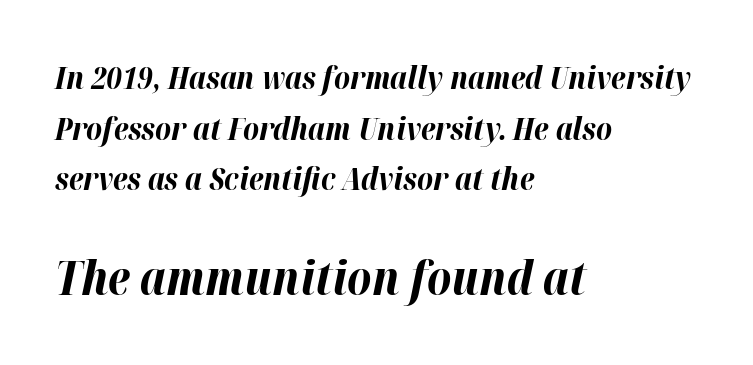
Q: Is the text bold? A: Yes.
Q: Is the text italic (slanted)? A: Yes, it leans right by about 12 degrees.
Q: Is the text underlined? A: No.
Q: How is the paragraph aligned? A: Left-aligned.
Q: Is the spacing between letters normal or unusually wide? A: Normal.
Q: Is the spacing between lines tight, normal or loose? A: Normal.
Q: Which block of text is set in a larger size, the first (top) or the second (bottom)? A: The second (bottom) one.
Q: Width (condensed, normal, or wide)? A: Normal.
Q: Stroke contrast? A: High.
Q: x-height? A: Medium.
Q: Monospaced? A: No.
